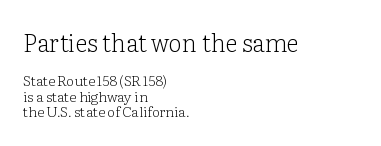
Q: Is the text bold? A: No.
Q: Is the text italic (slanted)? A: No, it is upright.
Q: Is the text underlined? A: No.
Q: How is the paragraph aligned? A: Left-aligned.
Q: Is the spacing between letters normal or unusually wide? A: Normal.
Q: Is the spacing between lines tight, normal or loose? A: Tight.
Q: Which block of text is set in a larger size, the first (top) or the second (bottom)? A: The first (top) one.
